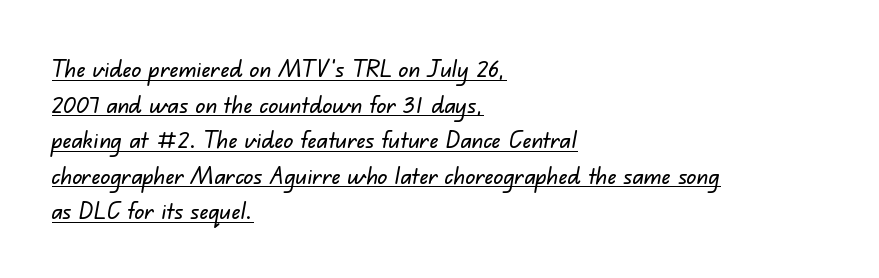
The image shows 24 px text type; set left-aligned, normal line spacing (1.48x), normal letter spacing, underlined.
